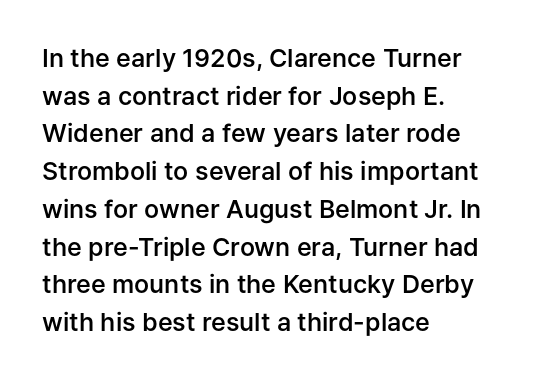
The image shows 25 px text type, upright; set left-aligned, normal line spacing (1.51x), normal letter spacing, not underlined.
